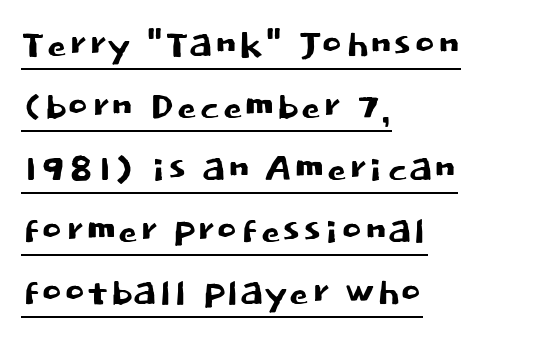
Italic? Not at all — the glyphs are vertical. One-word summary of the alignment: left. Varying glyph widths throughout — classic text-font behaviour. This sample carries an underscore along the baseline area. The designer went with a sans here, leaving each stem footless.
